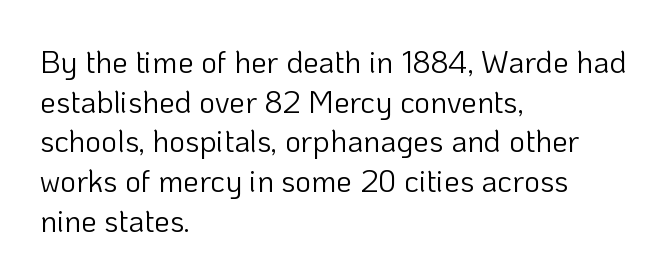
{"serif": "no", "italic": "no", "bold": "no", "weight": "light", "width": "normal", "stroke_contrast": "low", "x_height": "medium", "monospaced": "no", "underline": "no", "align": "left", "line_spacing": "normal", "line_spacing_ratio": 1.28, "letter_spacing": "normal", "letter_spacing_em": 0.0, "glyph_px": 31}
